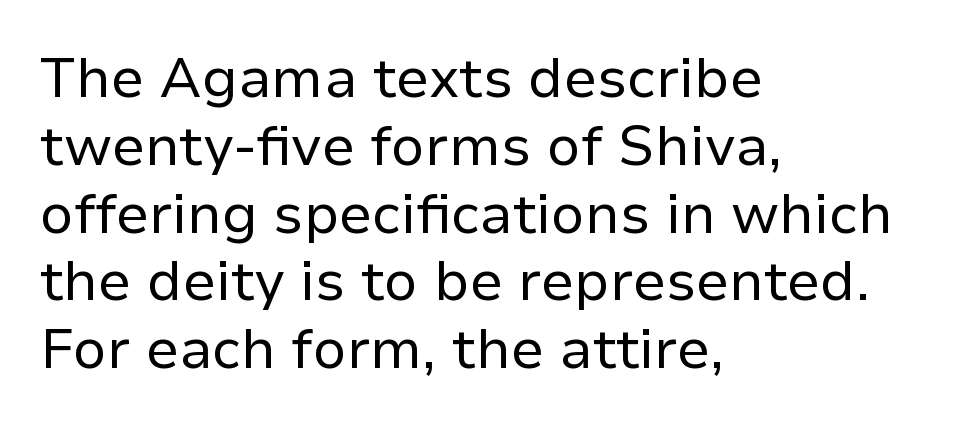
The image shows 56 px regular-weight sans-serif type, upright; set left-aligned, line spacing 1.21x, normal letter spacing, not underlined; low stroke contrast and a medium x-height.
